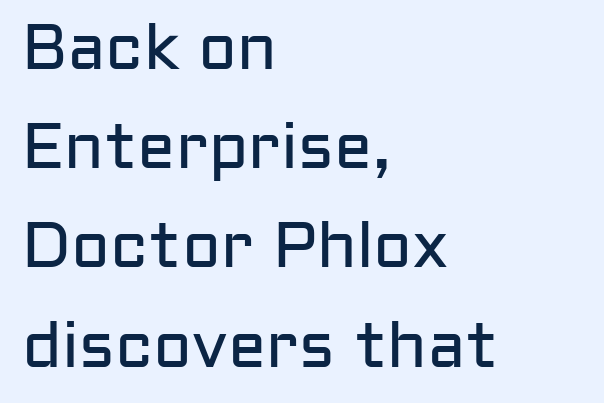
Note the varied advance widths — an 'i' is clearly narrower than an 'm'. Stroke thickness stays within the range of a standard reading face or lighter. Style check: upright. The setting favours the left margin, as ordinary paragraphs usually do.
